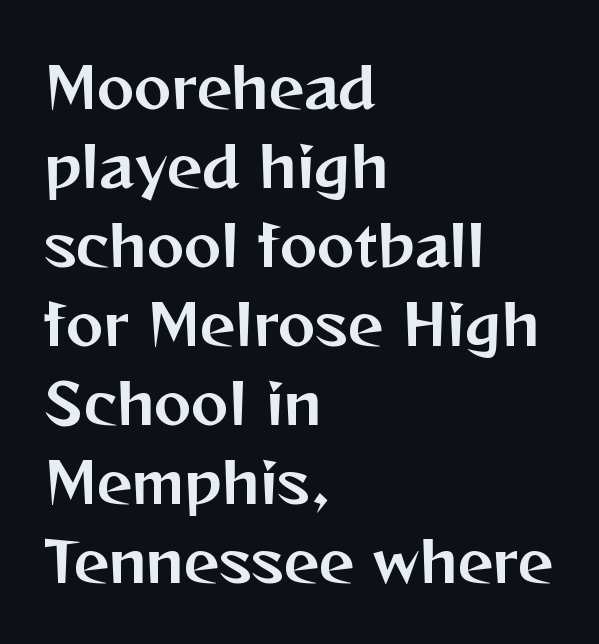
{"serif": "no", "italic": "no", "width": "normal", "stroke_contrast": "medium", "x_height": "medium", "monospaced": "no", "underline": "no", "align": "left", "line_spacing": "normal", "line_spacing_ratio": 1.41, "letter_spacing": "normal", "letter_spacing_em": 0.0, "glyph_px": 56}
